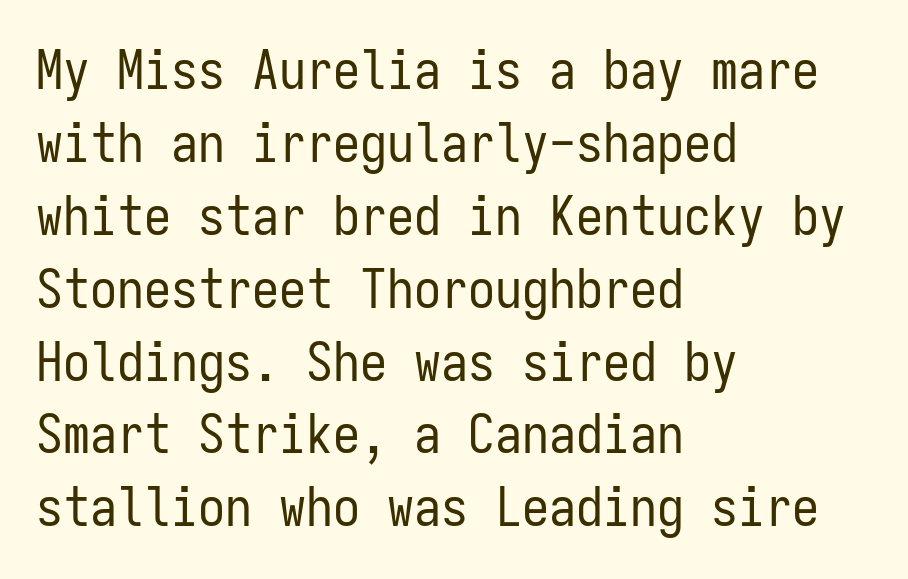
Q: Is the text bold? A: No.
Q: Is the text italic (slanted)? A: No, it is upright.
Q: Is the typeface a serif or a sans-serif typeface? A: Sans-serif.
Q: Is the text underlined? A: No.
Q: How is the paragraph aligned? A: Left-aligned.
Q: Is the spacing between letters normal or unusually wide? A: Normal.
Q: Is the spacing between lines tight, normal or loose? A: Normal.
Q: Width (condensed, normal, or wide)? A: Condensed.
Q: Stroke contrast? A: Low.
Q: x-height? A: Medium.
Q: Monospaced? A: Yes.
